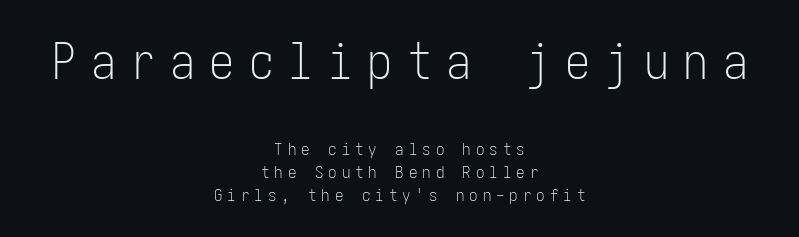
{"serif": "no", "italic": "no", "bold": "no", "weight": "light", "width": "condensed", "stroke_contrast": "low", "x_height": "medium", "underline": "no", "align": "center", "line_spacing": "normal", "line_spacing_ratio": 1.36, "letter_spacing": "wide", "letter_spacing_em": 0.29, "larger_block": "first", "size_ratio": 2.94, "glyph_px": 50}
